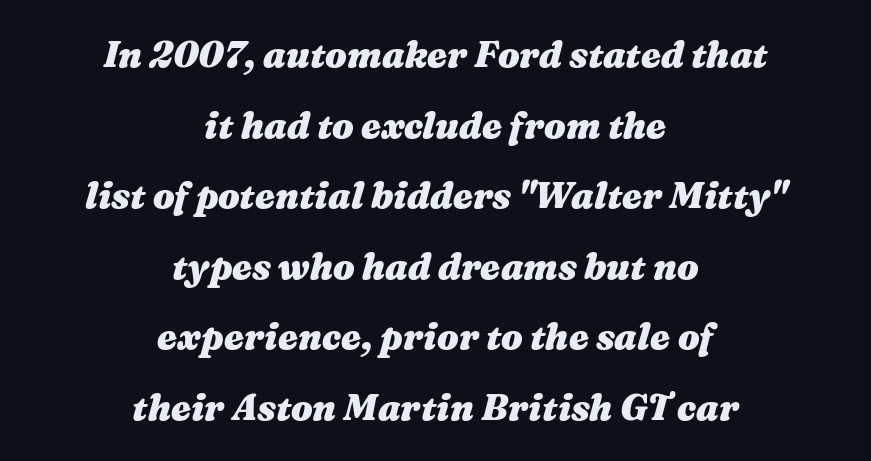
Q: Is the text bold? A: Yes.
Q: Is the text italic (slanted)? A: Yes, it leans right by about 16 degrees.
Q: Is the text underlined? A: No.
Q: How is the paragraph aligned? A: Centered.
Q: Is the spacing between letters normal or unusually wide? A: Normal.
Q: Is the spacing between lines tight, normal or loose? A: Loose.
Q: Width (condensed, normal, or wide)? A: Wide.
Q: Stroke contrast? A: Medium.
Q: x-height? A: Medium.
Q: Monospaced? A: No.
